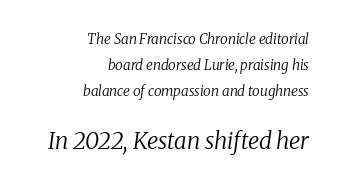
Q: Is the text bold? A: No.
Q: Is the text italic (slanted)? A: Yes, it leans right by about 8 degrees.
Q: Is the text underlined? A: No.
Q: How is the paragraph aligned? A: Right-aligned.
Q: Is the spacing between letters normal or unusually wide? A: Normal.
Q: Which block of text is set in a larger size, the first (top) or the second (bottom)? A: The second (bottom) one.
